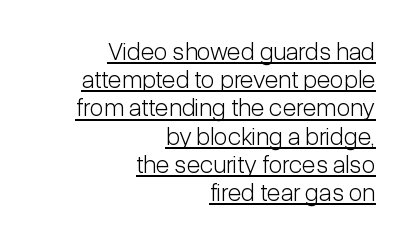
The image shows 25 px text type, upright; set right-aligned, tight line spacing (1.13x), normal letter spacing, underlined.
